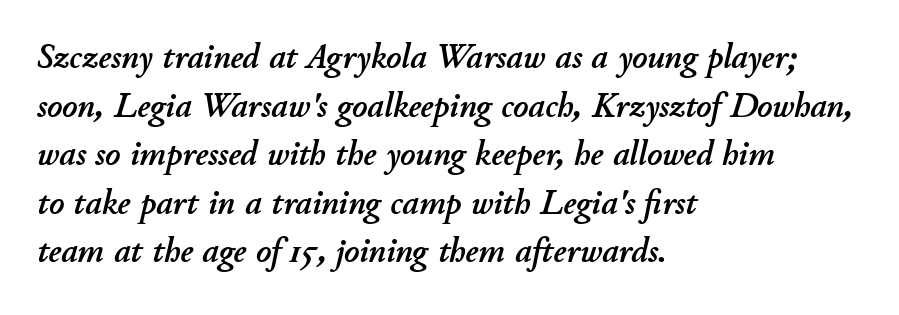
{"italic": "yes", "lean": "right", "slant_degrees": 11, "width": "normal", "stroke_contrast": "low", "x_height": "small", "monospaced": "no", "underline": "no", "align": "left", "line_spacing": "normal", "line_spacing_ratio": 1.35, "letter_spacing": "normal", "letter_spacing_em": 0.0, "glyph_px": 36}
